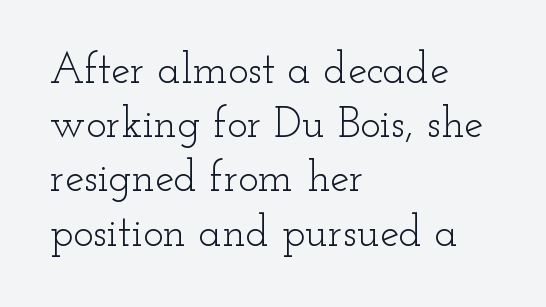
The image shows 43 px light, wide serif type, upright; set left-aligned, normal line spacing (1.26x), normal letter spacing, not underlined; low stroke contrast and a small x-height.
